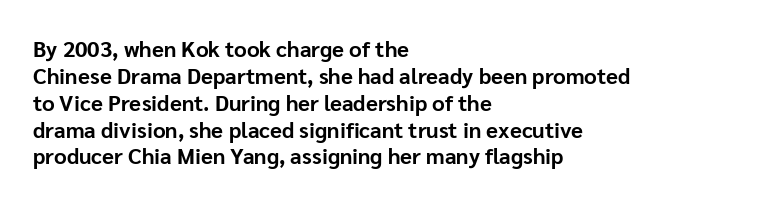
A typesetter would mark this as roman, not italic. What stands out about the letter spacing? Nothing — it is the standard amount. The baseline area is clear. Caption: bold face, heavy strokes.
